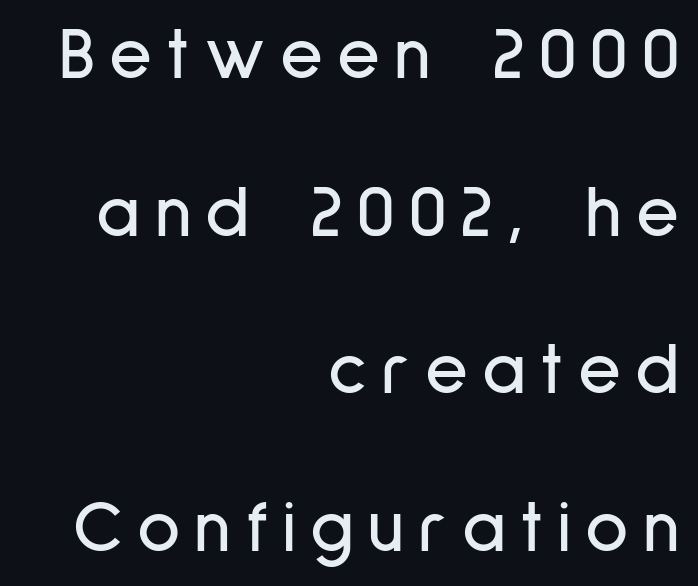
The image shows 74 px condensed sans-serif type, upright; set right-aligned, loose line spacing (2.13x), not underlined; low stroke contrast and a medium x-height.
